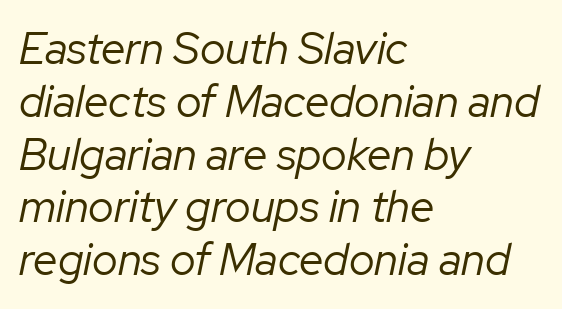
{"italic": "yes", "lean": "right", "slant_degrees": 12, "bold": "no", "weight": "regular", "width": "normal", "stroke_contrast": "low", "x_height": "medium", "monospaced": "no", "underline": "no", "align": "left", "line_spacing_ratio": 1.2, "letter_spacing": "normal", "letter_spacing_em": 0.0, "glyph_px": 44}
